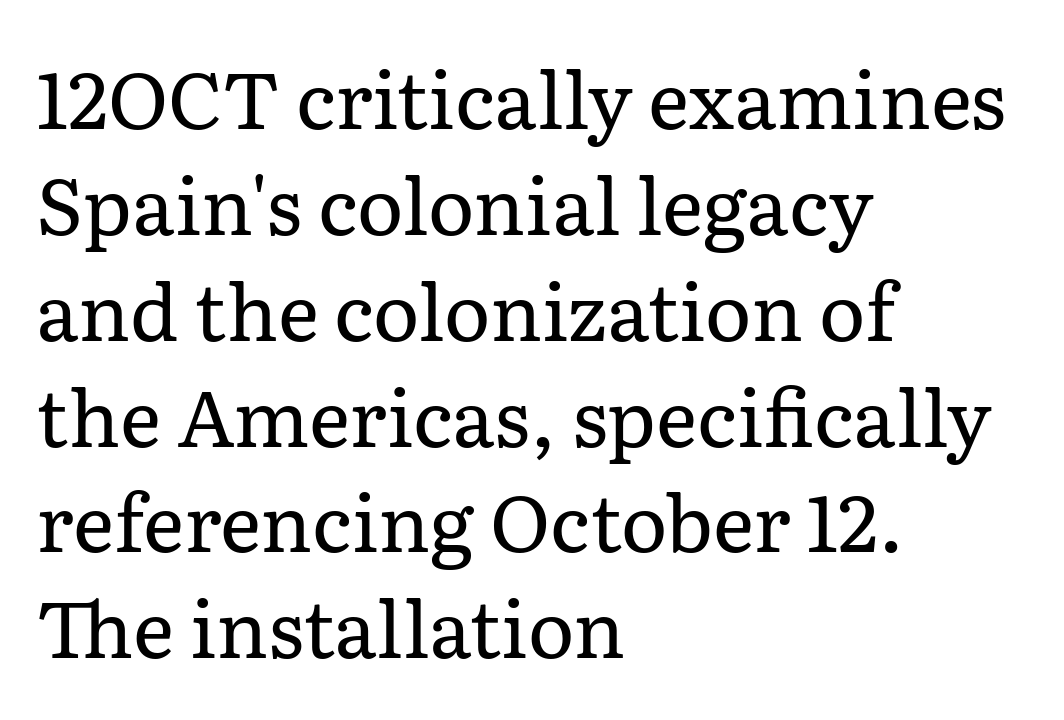
{"serif": "yes", "italic": "no", "bold": "no", "weight": "regular", "width": "normal", "stroke_contrast": "low", "x_height": "medium", "monospaced": "no", "underline": "no", "align": "left", "line_spacing": "normal", "line_spacing_ratio": 1.34, "letter_spacing": "normal", "letter_spacing_em": 0.0, "glyph_px": 79}
